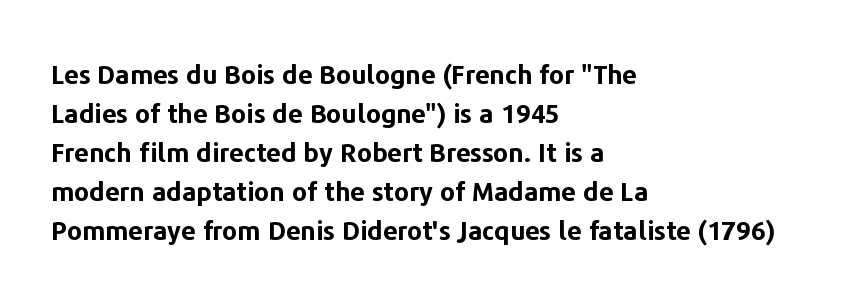
Successive baselines arrive at the customary interval. Nope, not italic — everything's standing straight. Stroke thickness is high; the sample reads as a true bold. Line starts are locked; line ends wander. Clear beneath every line of the passage. The line texture is even and compact thanks to regular tracking.
